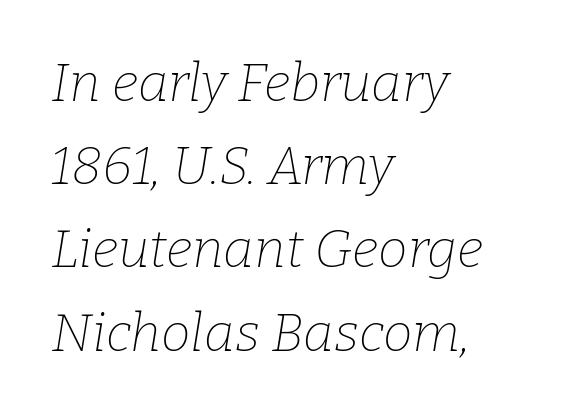
Q: Is the text bold? A: No.
Q: Is the text italic (slanted)? A: Yes, it leans right by about 9 degrees.
Q: Is the typeface a serif or a sans-serif typeface? A: Serif.
Q: Is the text underlined? A: No.
Q: How is the paragraph aligned? A: Left-aligned.
Q: Is the spacing between letters normal or unusually wide? A: Normal.
Q: Is the spacing between lines tight, normal or loose? A: Normal.
Q: Width (condensed, normal, or wide)? A: Normal.
Q: Stroke contrast? A: Low.
Q: x-height? A: Medium.
Q: Monospaced? A: No.
